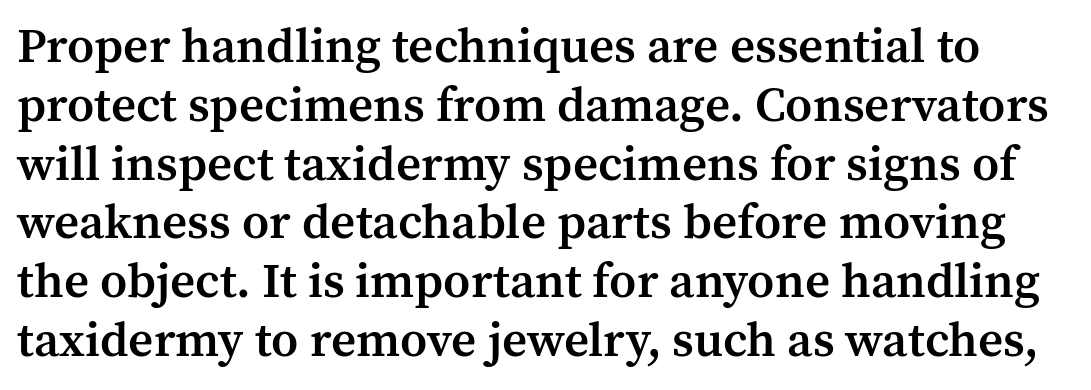
The image shows 49 px semibold serif type, upright; set line spacing 1.2x, normal letter spacing, not underlined; medium stroke contrast and a medium x-height.
